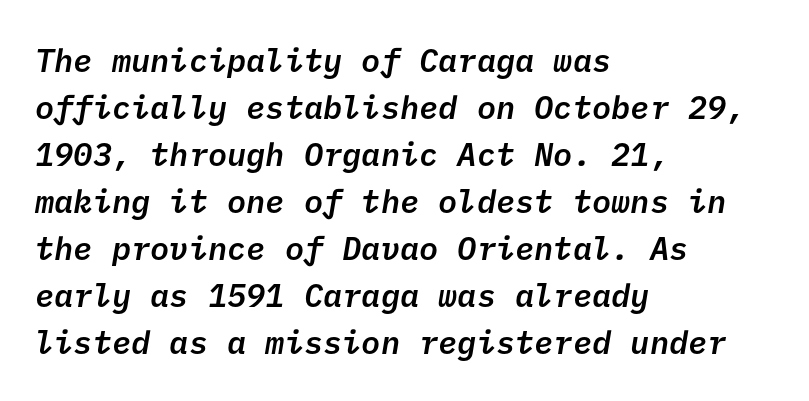
The image shows 32 px semibold sans-serif type; set left-aligned, normal line spacing (1.47x), normal letter spacing, not underlined; low stroke contrast and a medium x-height.
